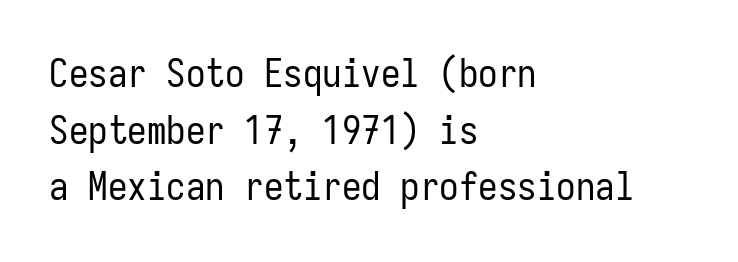
Q: Is the text bold? A: No.
Q: Is the text italic (slanted)? A: No, it is upright.
Q: Is the typeface a serif or a sans-serif typeface? A: Sans-serif.
Q: Is the text underlined? A: No.
Q: How is the paragraph aligned? A: Left-aligned.
Q: Is the spacing between letters normal or unusually wide? A: Normal.
Q: Is the spacing between lines tight, normal or loose? A: Normal.
Q: Width (condensed, normal, or wide)? A: Condensed.
Q: Stroke contrast? A: Low.
Q: x-height? A: Medium.
Q: Monospaced? A: Yes.
